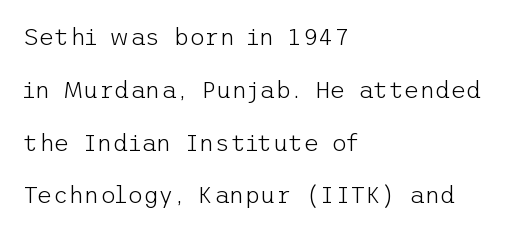
Whoever set this chose breathing room over compactness in the vertical rhythm. The passage shown is not bold in any degree. This is roman type, the default non-slanted kind. Beneath every word, the page is bare. Students, note that the glyphs here touch the page at normal intervals. Short and long lines alike share a common starting point at left.
